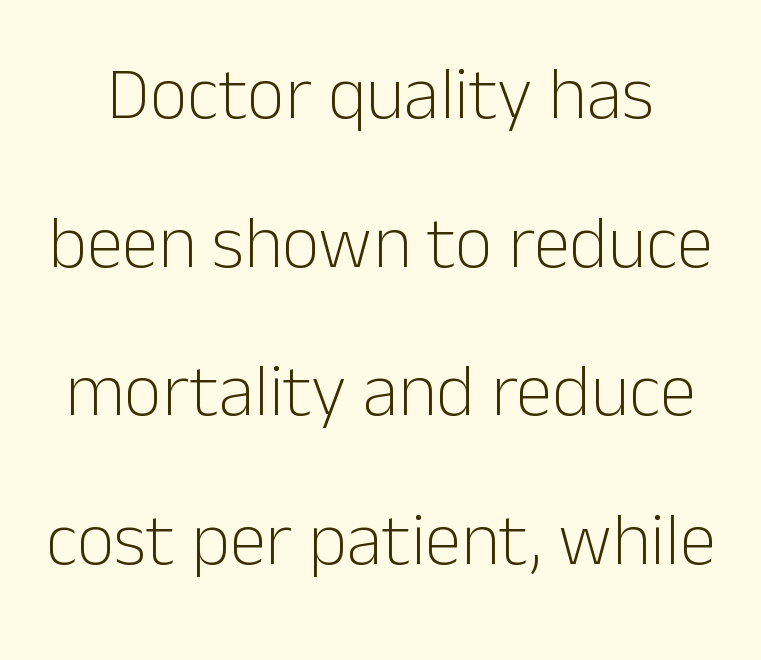
The image shows 74 px light sans-serif type, upright; set loose line spacing (2.01x), normal letter spacing, not underlined; low stroke contrast and a medium x-height.
